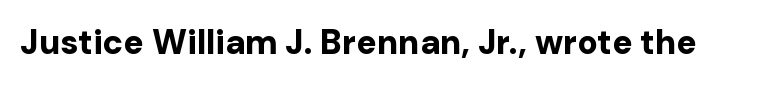
The image shows 34 px bold sans-serif type, upright; set normal letter spacing, not underlined; low stroke contrast and a medium x-height.
